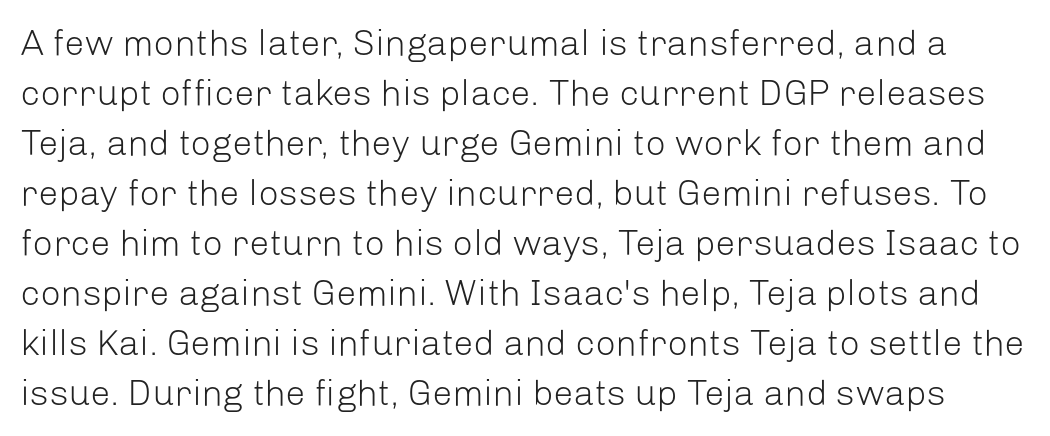
The image shows 36 px light sans-serif type, upright; set normal line spacing (1.39x), normal letter spacing, not underlined; low stroke contrast and a medium x-height.
